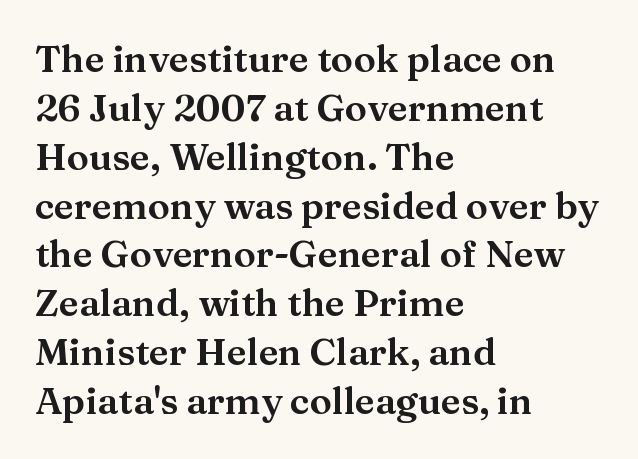
Q: Is the text italic (slanted)? A: No, it is upright.
Q: Is the typeface a serif or a sans-serif typeface? A: Serif.
Q: Is the text underlined? A: No.
Q: How is the paragraph aligned? A: Left-aligned.
Q: Is the spacing between letters normal or unusually wide? A: Normal.
Q: Is the spacing between lines tight, normal or loose? A: Normal.
Q: Width (condensed, normal, or wide)? A: Wide.
Q: Stroke contrast? A: Medium.
Q: x-height? A: Medium.
Q: Monospaced? A: No.
